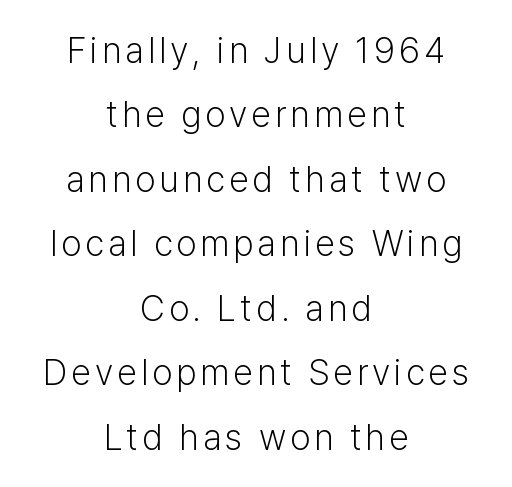
Q: Is the text bold? A: No.
Q: Is the text italic (slanted)? A: No, it is upright.
Q: Is the typeface a serif or a sans-serif typeface? A: Sans-serif.
Q: Is the text underlined? A: No.
Q: How is the paragraph aligned? A: Centered.
Q: Width (condensed, normal, or wide)? A: Normal.
Q: Stroke contrast? A: Low.
Q: x-height? A: Medium.
Q: Monospaced? A: No.
